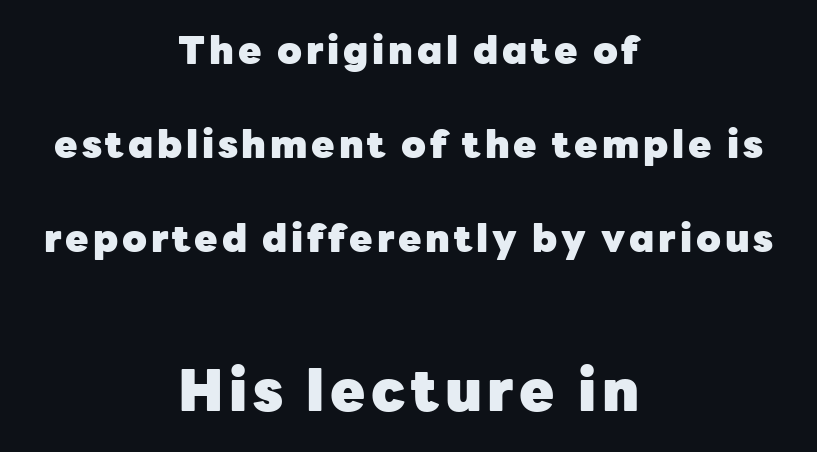
Q: Is the text bold? A: Yes.
Q: Is the text italic (slanted)? A: No, it is upright.
Q: Is the typeface a serif or a sans-serif typeface? A: Sans-serif.
Q: Is the text underlined? A: No.
Q: How is the paragraph aligned? A: Centered.
Q: Is the spacing between lines tight, normal or loose? A: Loose.
Q: Which block of text is set in a larger size, the first (top) or the second (bottom)? A: The second (bottom) one.
Q: Width (condensed, normal, or wide)? A: Normal.
Q: Stroke contrast? A: Low.
Q: x-height? A: Medium.
Q: Monospaced? A: No.
